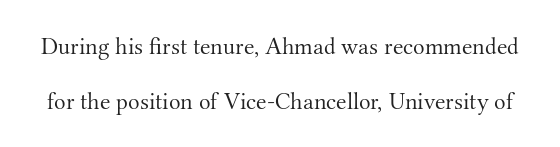
The image shows 24 px text type, upright; set loose line spacing (2.29x), normal letter spacing, not underlined.
